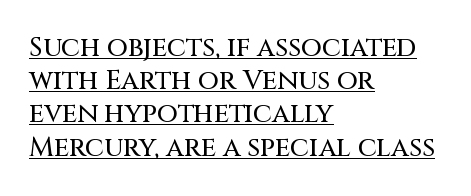
{"italic": "no", "underline": "yes", "align": "left", "line_spacing_ratio": 1.23, "letter_spacing": "normal", "letter_spacing_em": 0.0, "glyph_px": 27}
